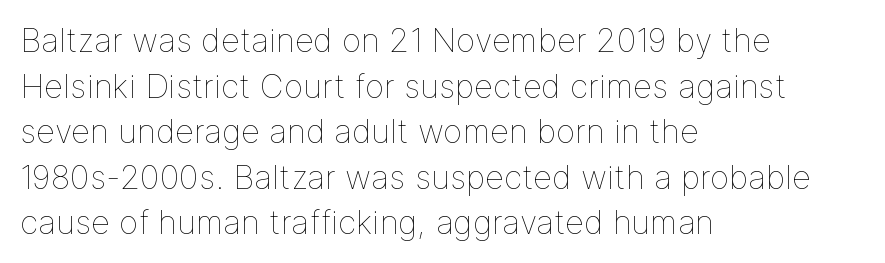
Q: Is the text bold? A: No.
Q: Is the text italic (slanted)? A: No, it is upright.
Q: Is the text underlined? A: No.
Q: How is the paragraph aligned? A: Left-aligned.
Q: Is the spacing between letters normal or unusually wide? A: Normal.
Q: Is the spacing between lines tight, normal or loose? A: Normal.
Q: Width (condensed, normal, or wide)? A: Normal.
Q: Stroke contrast? A: Low.
Q: x-height? A: Medium.
Q: Monospaced? A: No.
